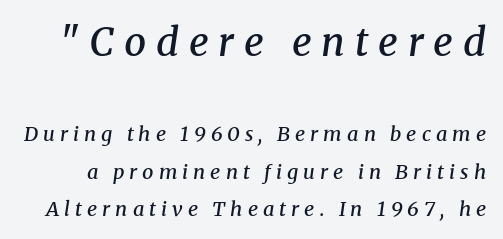
The glyphs have the mass of a demibold cut, below bold. To sum up the face: it has serifs. Designer's note — italics engaged. Words float on clear page, feet unadorned.
